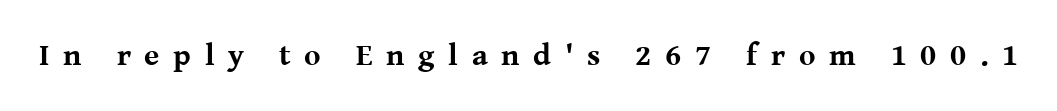
The image shows 31 px bold serif type, upright; set unusually wide letter spacing (+0.44 em), not underlined; medium stroke contrast and a medium x-height.
